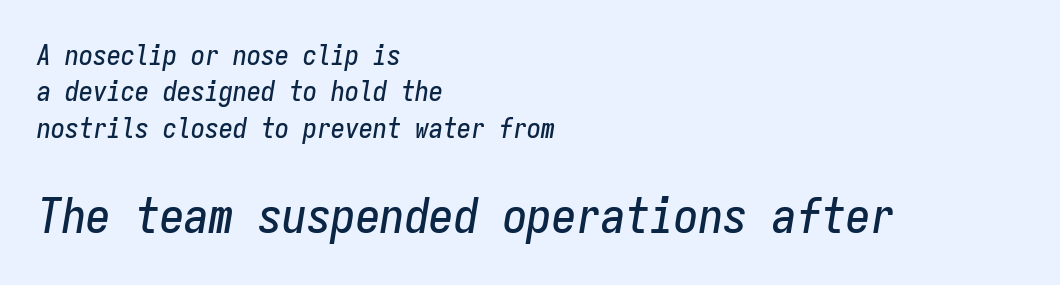
Q: Is the text italic (slanted)? A: Yes, it leans right by about 9 degrees.
Q: Is the text underlined? A: No.
Q: How is the paragraph aligned? A: Left-aligned.
Q: Is the spacing between letters normal or unusually wide? A: Normal.
Q: Is the spacing between lines tight, normal or loose? A: Normal.
Q: Which block of text is set in a larger size, the first (top) or the second (bottom)? A: The second (bottom) one.
Q: Width (condensed, normal, or wide)? A: Condensed.
Q: Stroke contrast? A: Low.
Q: x-height? A: Medium.
Q: Monospaced? A: Yes.
